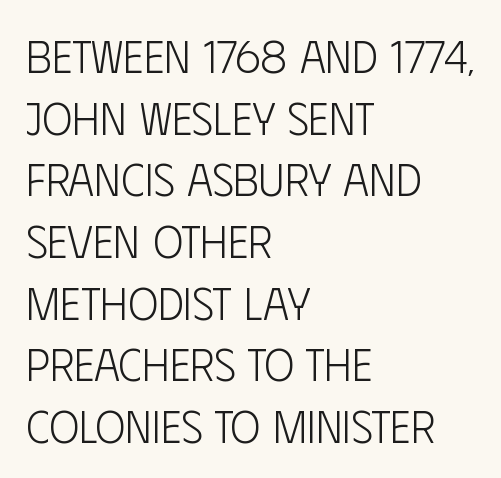
{"serif": "no", "italic": "no", "bold": "no", "weight": "light", "width": "condensed", "stroke_contrast": "low", "x_height": "large", "monospaced": "no", "underline": "no", "align": "left", "line_spacing": "normal", "line_spacing_ratio": 1.37, "letter_spacing": "normal", "letter_spacing_em": 0.0, "glyph_px": 45}
